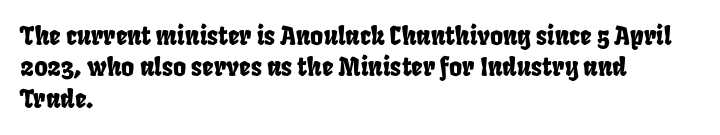
Q: Is the text underlined? A: No.
Q: How is the paragraph aligned? A: Left-aligned.
Q: Is the spacing between letters normal or unusually wide? A: Normal.
Q: Is the spacing between lines tight, normal or loose? A: Normal.
